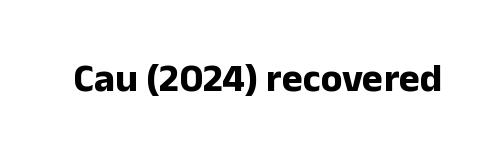
The type is set solid horizontally, with unmodified tracking. Descenders are the only things crossing below the line. Every letter is thick-stroked: bold, no question. Each letter keeps its own natural width here, so spacing adapts to shape.
